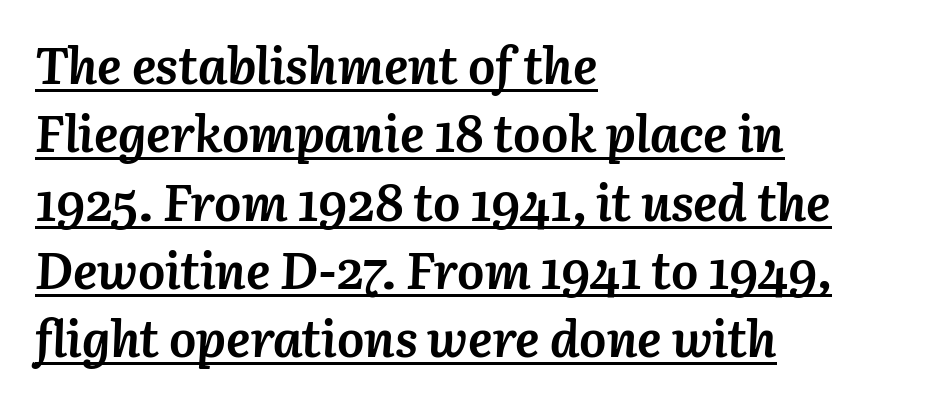
The image shows 51 px semibold type, italic (leaning right); set left-aligned, normal line spacing (1.34x), normal letter spacing, underlined; medium stroke contrast and a medium x-height.
